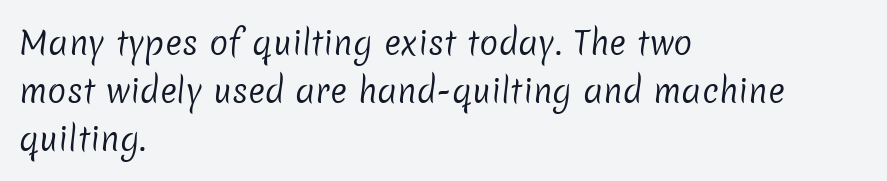
Counters stay open thanks to moderate or lighter strokes. This sample uses a sans-serif face. Nothing unusual about the tracking: characters are spaced as the font intends. Plain, unruled lines of type.
